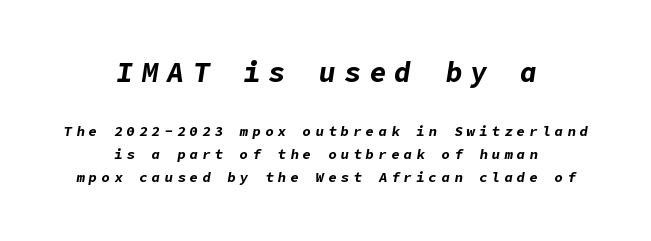
Q: Is the text bold? A: Yes.
Q: Is the text italic (slanted)? A: Yes, it leans right by about 9 degrees.
Q: Is the text underlined? A: No.
Q: How is the paragraph aligned? A: Centered.
Q: Is the spacing between letters normal or unusually wide? A: Unusually wide.
Q: Is the spacing between lines tight, normal or loose? A: Normal.
Q: Which block of text is set in a larger size, the first (top) or the second (bottom)? A: The first (top) one.
Q: Width (condensed, normal, or wide)? A: Normal.
Q: Stroke contrast? A: Low.
Q: x-height? A: Medium.
